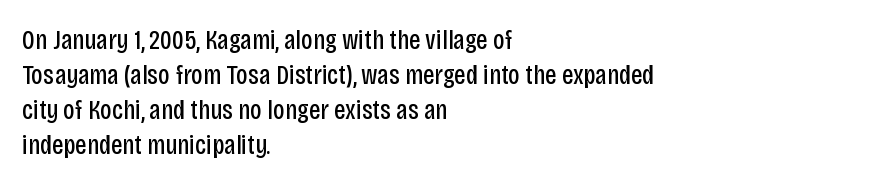
The image shows 28 px regular-weight, condensed sans-serif type, upright; set left-aligned, normal line spacing (1.25x), normal letter spacing, not underlined; low stroke contrast and a large x-height.
